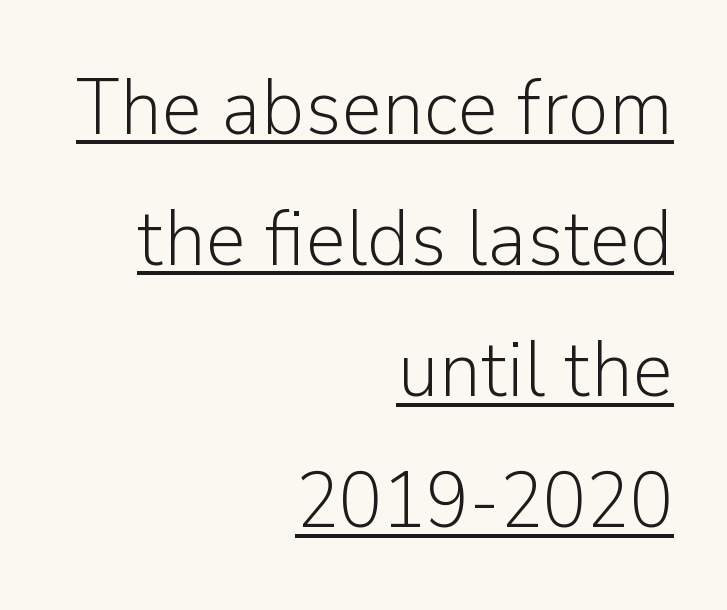
The image shows 79 px light sans-serif type, upright; set right-aligned, normal line spacing (1.66x), normal letter spacing, underlined; low stroke contrast and a medium x-height.
